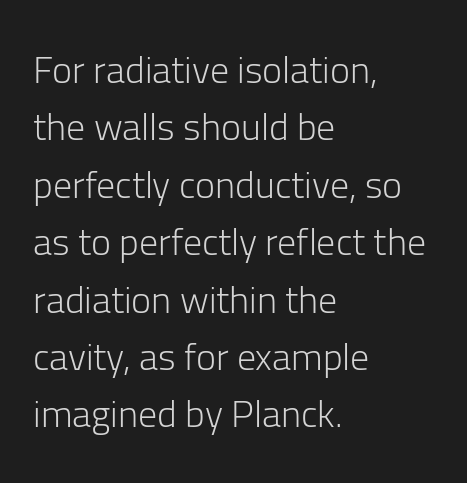
Vertical strokes here are truly vertical. Leading matches the norm, producing a regular column. Look at the bottom of the vertical strokes: they stop flat, with no serifs. The rag falls on the right side of this text block. The specimen omits any rule beneath the text block's lines. Character widths vary here, with narrow letters taking less room than wide ones.
